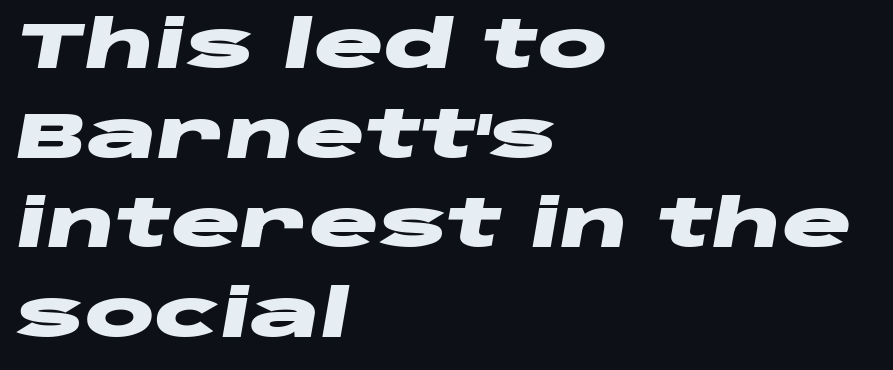
The image shows 65 px heavy, wide type, italic (leaning right); set left-aligned, normal line spacing (1.38x), normal letter spacing, not underlined; low stroke contrast and a large x-height.
